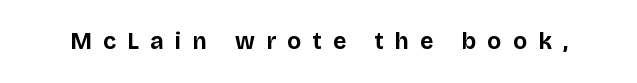
The image shows 23 px bold type, upright; set unusually wide letter spacing (+0.49 em), not underlined.
